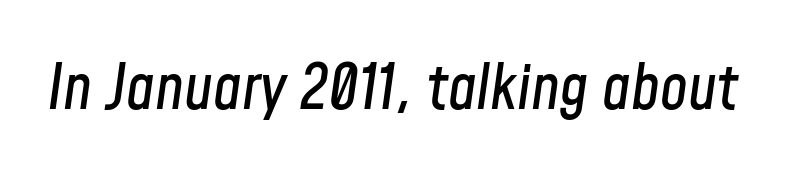
{"italic": "yes", "lean": "right", "slant_degrees": 8, "width": "condensed", "stroke_contrast": "low", "x_height": "medium", "monospaced": "no", "underline": "no", "letter_spacing": "normal", "letter_spacing_em": 0.0, "glyph_px": 62}
